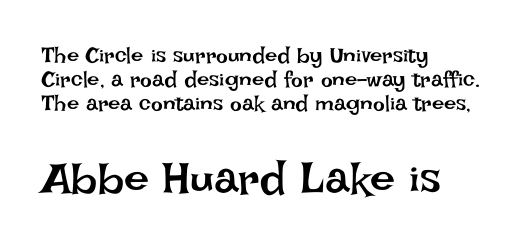
Ordinary non-slanted type is in use. Is the block centered? No — it sits flush against the left margin. The letters sit at their default tracking, neither squeezed nor spread. Character size in the trailing block exceeds that of the leading block.
